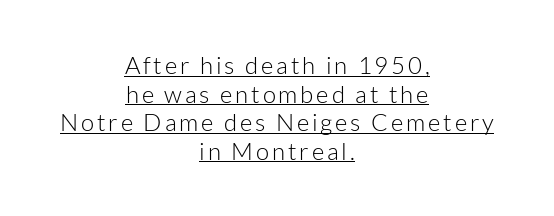
The image shows 24 px text type, upright; set centered, line spacing 1.19x, underlined.
